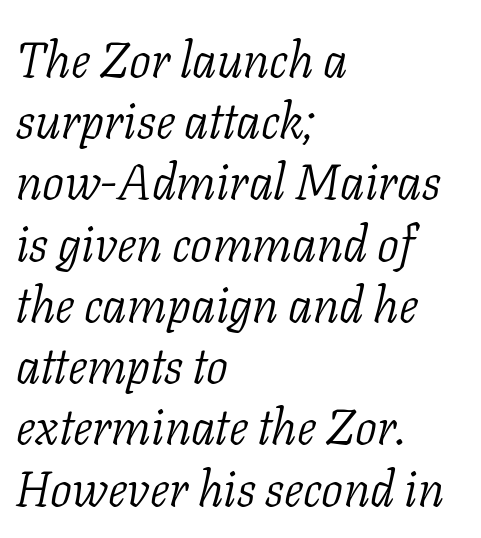
Q: Is the text bold? A: No.
Q: Is the text italic (slanted)? A: Yes, it leans right by about 11 degrees.
Q: Is the typeface a serif or a sans-serif typeface? A: Serif.
Q: Is the text underlined? A: No.
Q: How is the paragraph aligned? A: Left-aligned.
Q: Is the spacing between letters normal or unusually wide? A: Normal.
Q: Is the spacing between lines tight, normal or loose? A: Normal.
Q: Width (condensed, normal, or wide)? A: Normal.
Q: Stroke contrast? A: Low.
Q: x-height? A: Medium.
Q: Monospaced? A: No.
